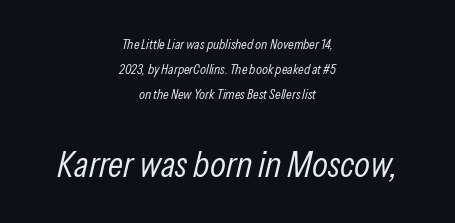
{"italic": "yes", "lean": "right", "slant_degrees": 13, "bold": "no", "weight": "light", "width": "condensed", "stroke_contrast": "low", "x_height": "medium", "monospaced": "no", "underline": "no", "align": "center", "line_spacing_ratio": 1.79, "letter_spacing": "normal", "letter_spacing_em": 0.0, "larger_block": "second", "size_ratio": 2.64, "glyph_px": 37}
